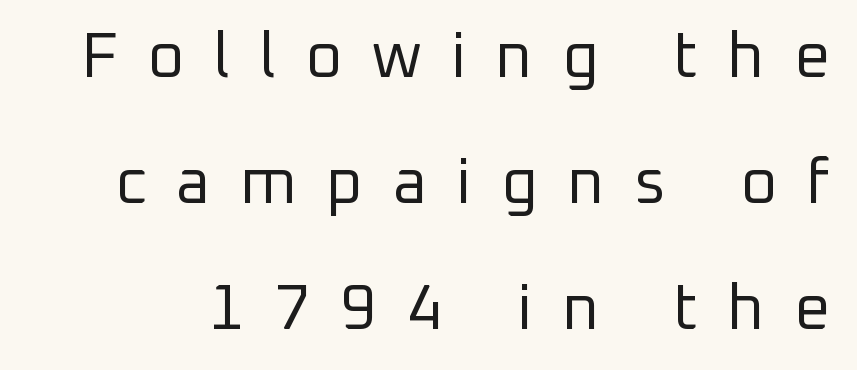
No heavy texture on the line: the type isn't bold. The rendering uses natural spacing where letterforms have individual widths. The block of text is sparse from top to bottom, with ample space between rows. Upright lettering throughout. The strip under each line holds only bare page. You can tell from the bare stems that sans-serif type was used.
